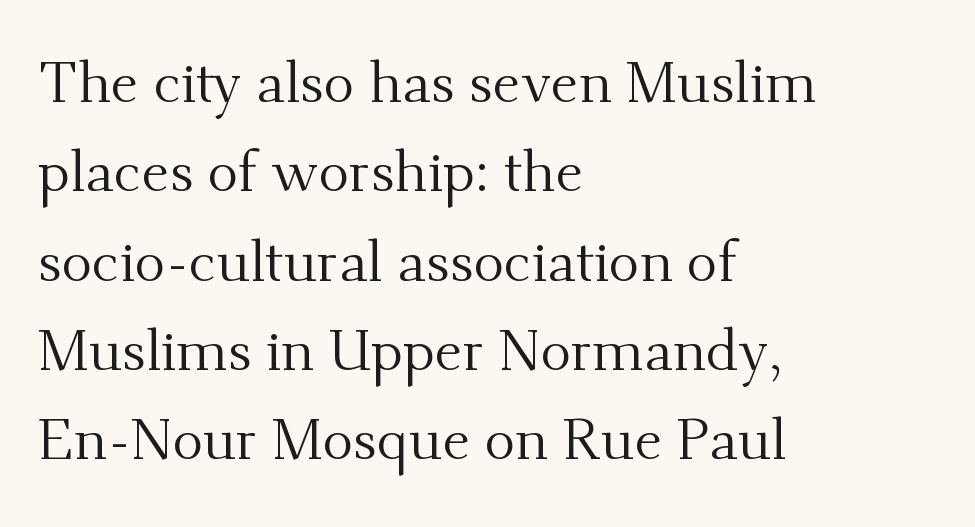
Q: Is the text bold? A: No.
Q: Is the text italic (slanted)? A: No, it is upright.
Q: Is the typeface a serif or a sans-serif typeface? A: Serif.
Q: Is the text underlined? A: No.
Q: How is the paragraph aligned? A: Left-aligned.
Q: Is the spacing between letters normal or unusually wide? A: Normal.
Q: Is the spacing between lines tight, normal or loose? A: Normal.
Q: Width (condensed, normal, or wide)? A: Normal.
Q: Stroke contrast? A: Medium.
Q: x-height? A: Small.
Q: Monospaced? A: No.
